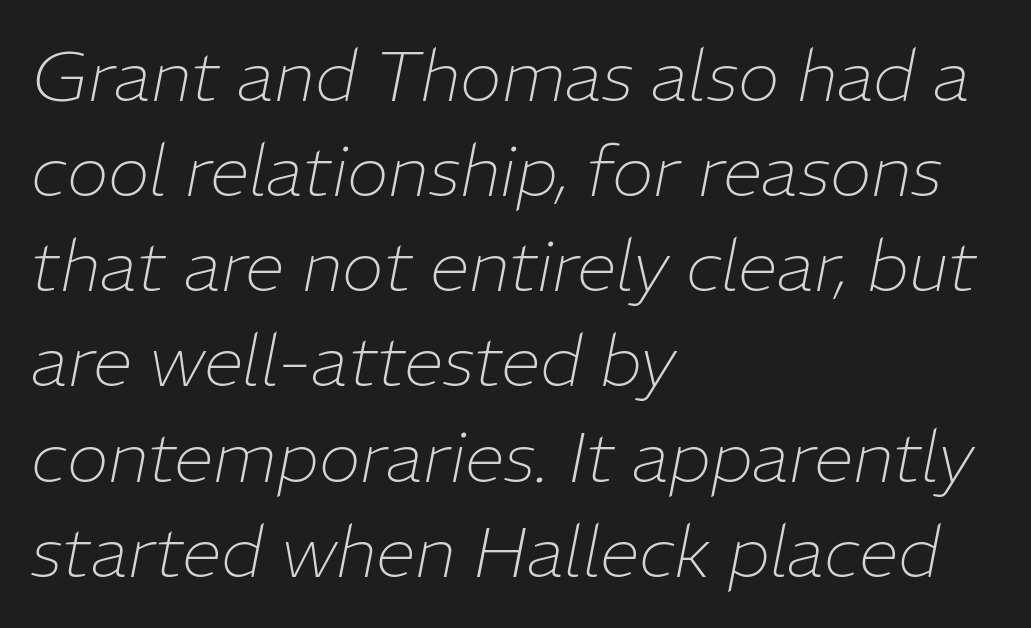
The image shows 71 px thin type, italic (leaning right); set left-aligned, normal line spacing (1.34x), normal letter spacing, not underlined; low stroke contrast and a medium x-height.
